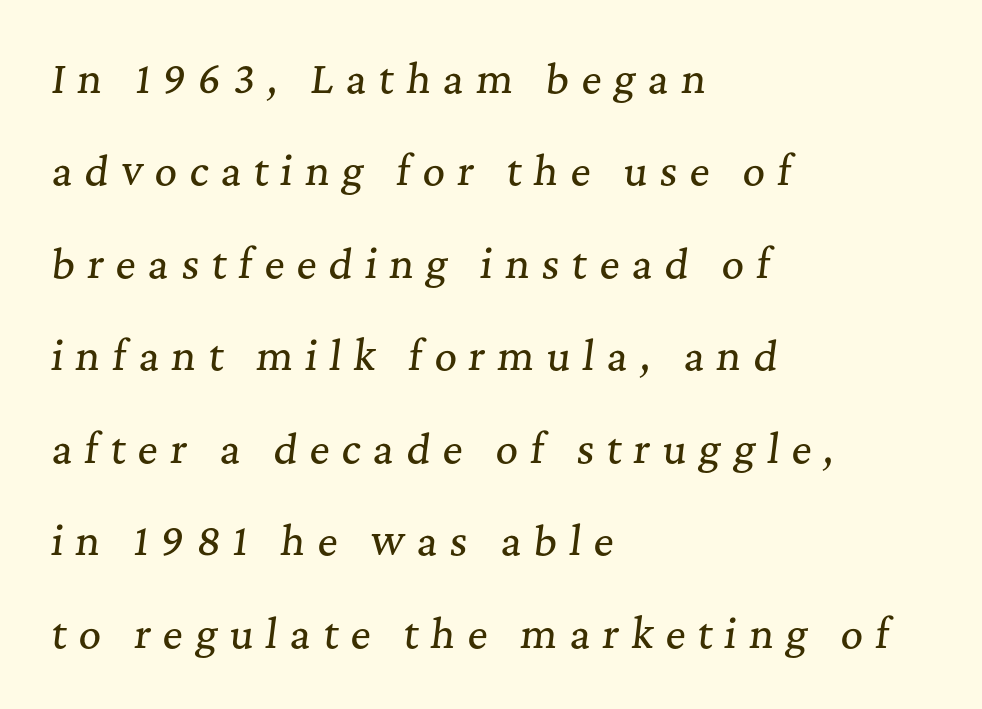
The image shows 39 px serif type, italic (leaning right); set left-aligned, loose line spacing (2.37x), unusually wide letter spacing (+0.31 em), not underlined; medium stroke contrast and a medium x-height.
